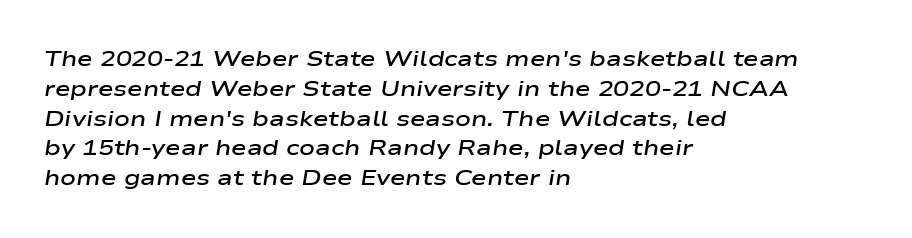
{"italic": "yes", "lean": "right", "slant_degrees": 9, "bold": "semi", "underline": "no", "align": "left", "line_spacing": "normal", "line_spacing_ratio": 1.42, "letter_spacing": "normal", "letter_spacing_em": 0.0, "glyph_px": 21}
